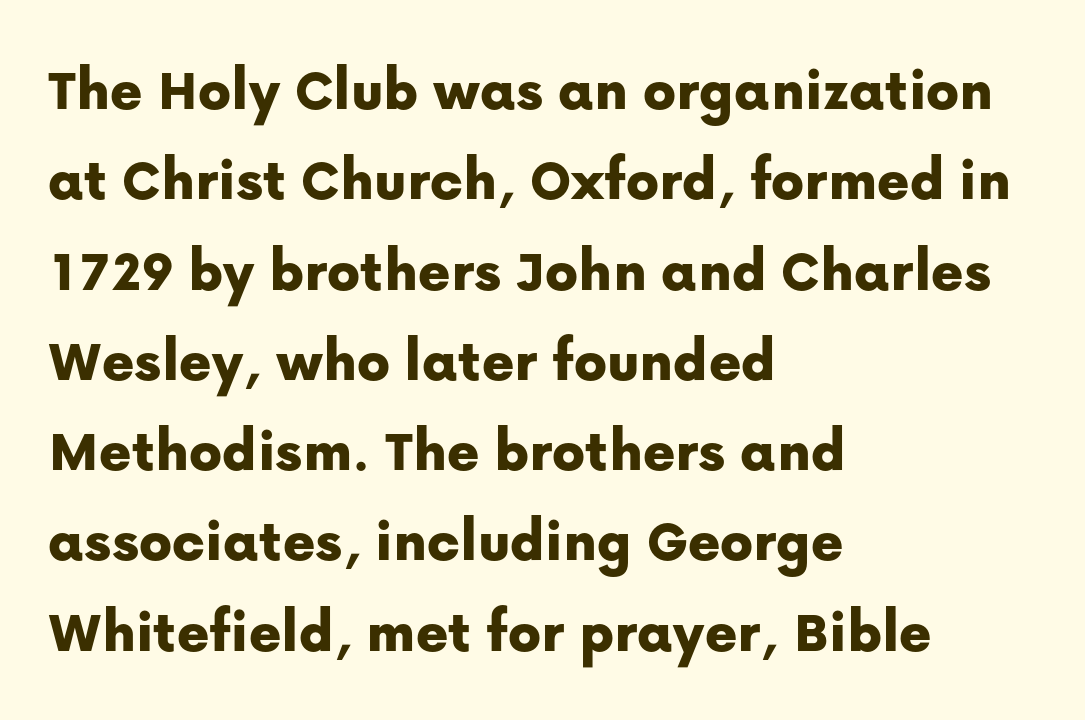
Compared with typical body copy, the letter spacing here is the same. Leading matches the norm, producing a regular column. Looks like regular typesetting: each glyph gets only the width it needs. You can tell from the bare stems that sans-serif type was used.
